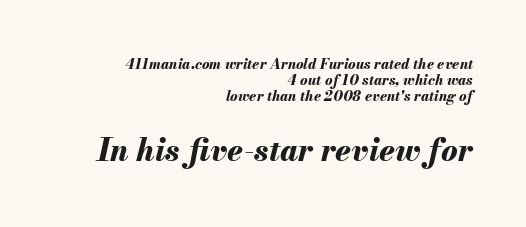
{"italic": "yes", "lean": "right", "slant_degrees": 13, "bold": "yes", "weight": "bold", "width": "normal", "stroke_contrast": "medium", "x_height": "small", "monospaced": "no", "underline": "no", "align": "right", "line_spacing": "tight", "line_spacing_ratio": 1.14, "letter_spacing": "normal", "letter_spacing_em": 0.0, "larger_block": "second", "size_ratio": 2.21, "glyph_px": 31}
